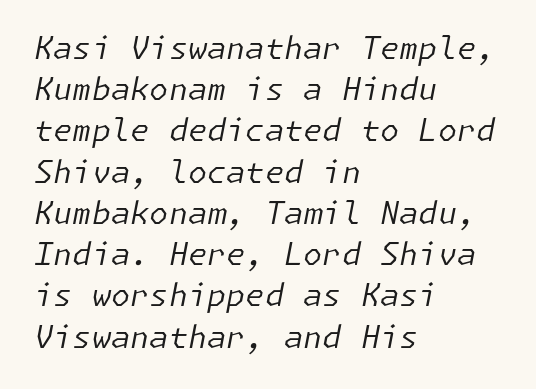
The passage shown stacks its lines at a standard gap. In CSS terms this would be text-align: left. Each word holds together tightly as a unit, with standard inter-letter gaps. No word sits above an underline. Stroke mass is kept to a normal reading level or below. There's an unmistakable incline to the writing here.
